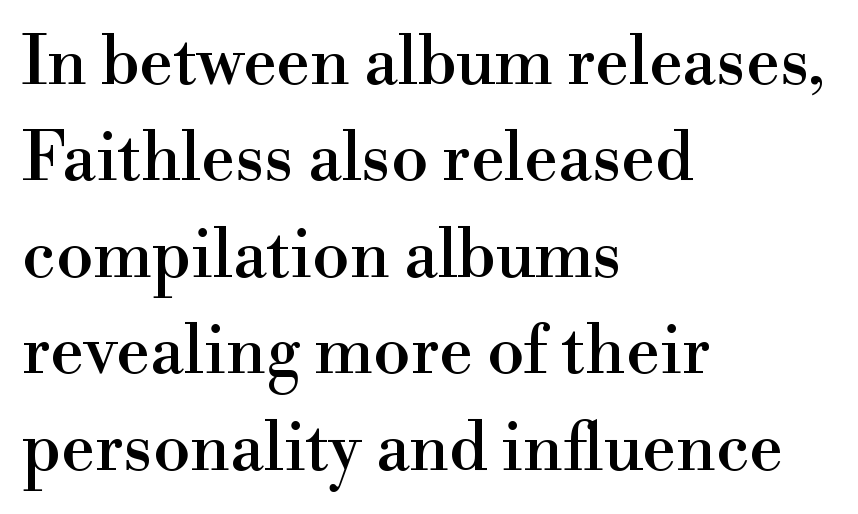
These lines were composed using upright roman letters. Only glyphs here, with clear space below each row. Looks like regular typesetting: each glyph gets only the width it needs. Does the copy run flush right? No — it runs flush left.
